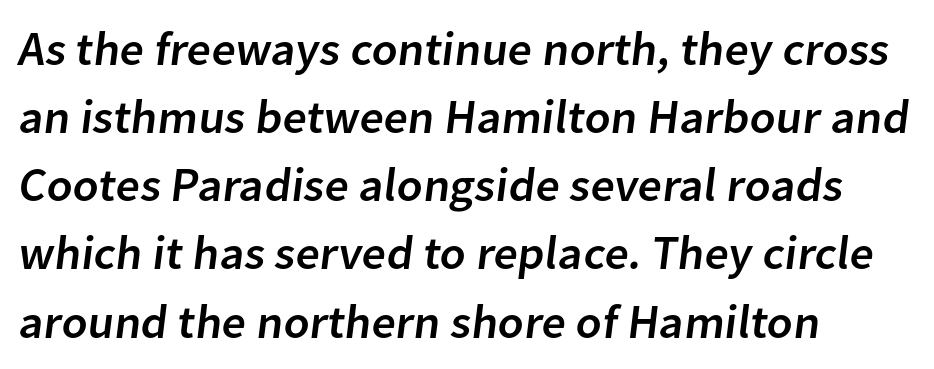
Q: Is the typeface a serif or a sans-serif typeface? A: Sans-serif.
Q: Is the text underlined? A: No.
Q: How is the paragraph aligned? A: Left-aligned.
Q: Is the spacing between letters normal or unusually wide? A: Normal.
Q: Is the spacing between lines tight, normal or loose? A: Normal.
Q: Width (condensed, normal, or wide)? A: Normal.
Q: Stroke contrast? A: Low.
Q: x-height? A: Medium.
Q: Monospaced? A: No.
